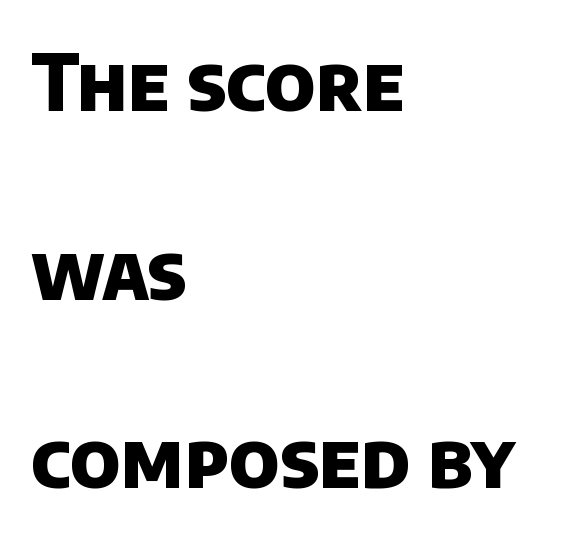
Q: Is the text bold? A: Yes.
Q: Is the typeface a serif or a sans-serif typeface? A: Sans-serif.
Q: Is the text underlined? A: No.
Q: How is the paragraph aligned? A: Left-aligned.
Q: Is the spacing between letters normal or unusually wide? A: Normal.
Q: Is the spacing between lines tight, normal or loose? A: Loose.
Q: Width (condensed, normal, or wide)? A: Normal.
Q: Stroke contrast? A: Low.
Q: x-height? A: Large.
Q: Monospaced? A: No.
